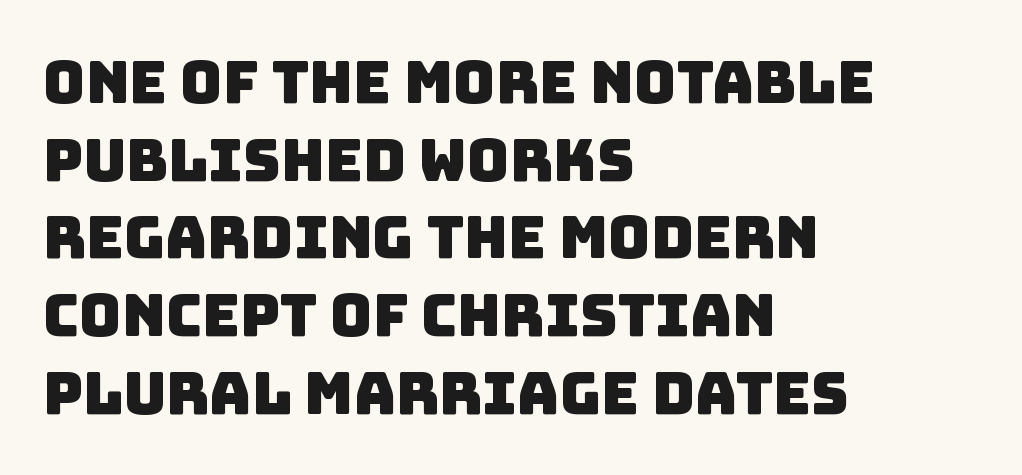
The image shows 58 px sans-serif type; set left-aligned, normal line spacing (1.34x), normal letter spacing, not underlined; low stroke contrast and a large x-height.
